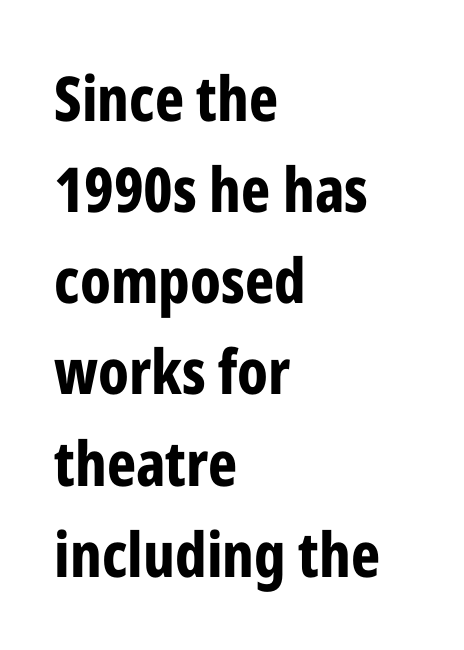
The image shows 62 px bold, condensed sans-serif type, upright; set left-aligned, normal line spacing (1.47x), normal letter spacing, not underlined; low stroke contrast and a medium x-height.
